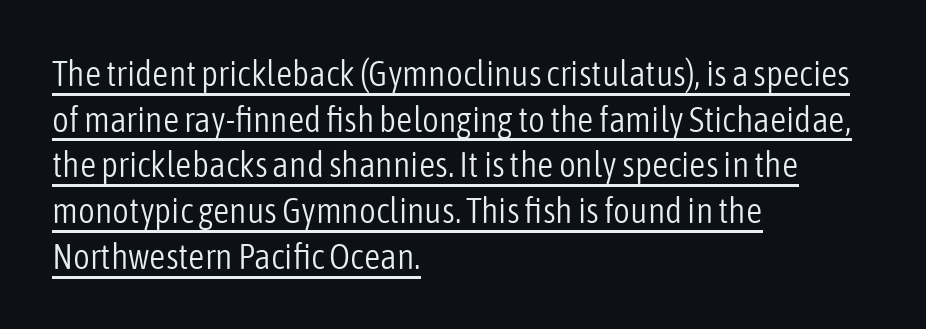
Q: Is the text bold? A: No.
Q: Is the text italic (slanted)? A: No, it is upright.
Q: Is the typeface a serif or a sans-serif typeface? A: Sans-serif.
Q: Is the text underlined? A: Yes.
Q: How is the paragraph aligned? A: Left-aligned.
Q: Is the spacing between letters normal or unusually wide? A: Normal.
Q: Is the spacing between lines tight, normal or loose? A: Normal.
Q: Width (condensed, normal, or wide)? A: Condensed.
Q: Stroke contrast? A: Low.
Q: x-height? A: Medium.
Q: Monospaced? A: No.
